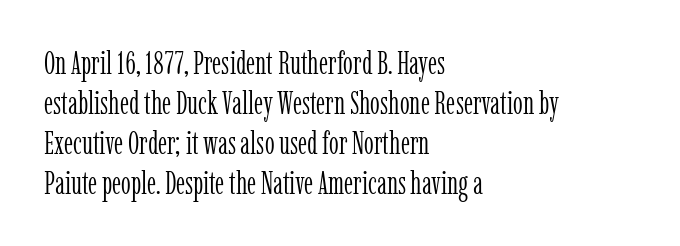
Q: Is the text bold? A: No.
Q: Is the text italic (slanted)? A: No, it is upright.
Q: Is the typeface a serif or a sans-serif typeface? A: Serif.
Q: Is the text underlined? A: No.
Q: How is the paragraph aligned? A: Left-aligned.
Q: Is the spacing between letters normal or unusually wide? A: Normal.
Q: Is the spacing between lines tight, normal or loose? A: Normal.
Q: Width (condensed, normal, or wide)? A: Condensed.
Q: Stroke contrast? A: Low.
Q: x-height? A: Medium.
Q: Monospaced? A: No.
